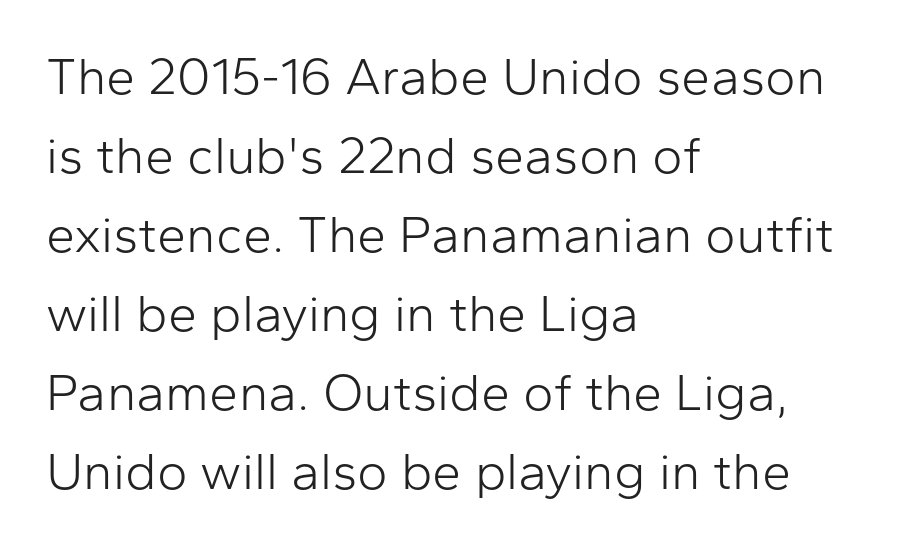
The image shows 52 px light sans-serif type, upright; set left-aligned, normal line spacing (1.52x), normal letter spacing, not underlined; low stroke contrast and a medium x-height.
